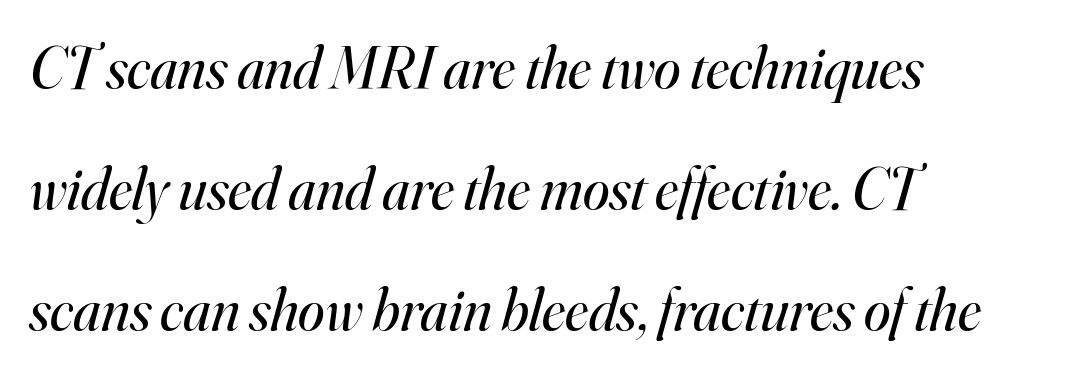
{"serif": "yes", "italic": "yes", "lean": "right", "slant_degrees": 16, "bold": "no", "weight": "regular", "width": "normal", "stroke_contrast": "high", "x_height": "small", "monospaced": "no", "underline": "no", "align": "left", "line_spacing": "loose", "line_spacing_ratio": 2.02, "letter_spacing": "normal", "letter_spacing_em": 0.0, "glyph_px": 60}
